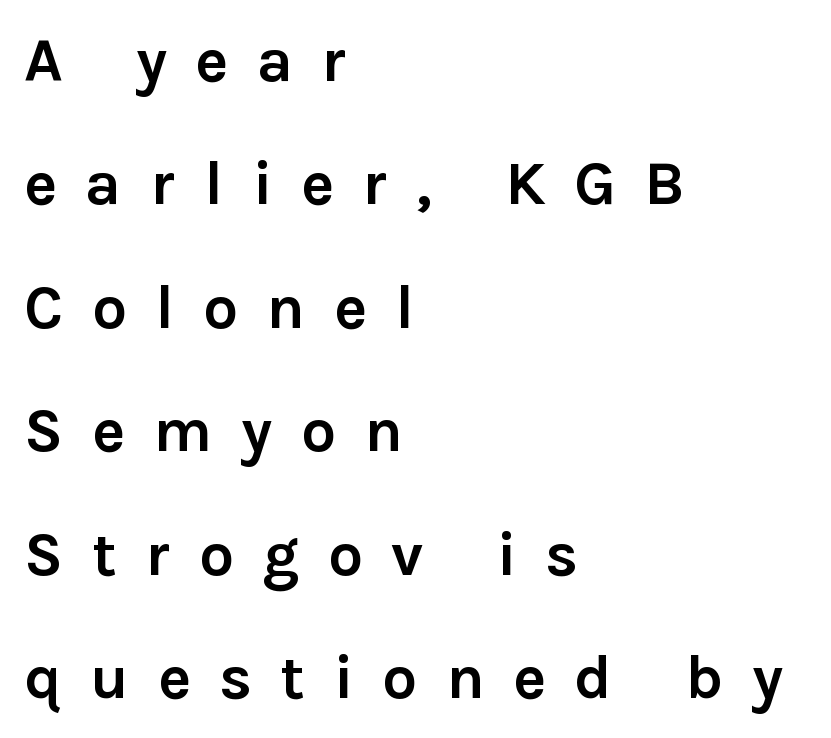
The image shows 62 px semibold sans-serif type, upright; set left-aligned, loose line spacing (1.99x), unusually wide letter spacing (+0.46 em), not underlined; low stroke contrast and a medium x-height.
